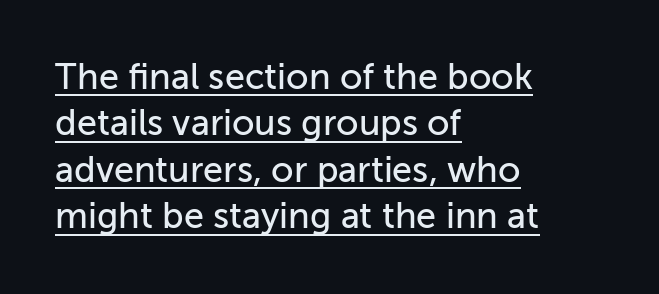
Q: Is the text italic (slanted)? A: No, it is upright.
Q: Is the typeface a serif or a sans-serif typeface? A: Sans-serif.
Q: Is the text underlined? A: Yes.
Q: How is the paragraph aligned? A: Left-aligned.
Q: Is the spacing between letters normal or unusually wide? A: Normal.
Q: Is the spacing between lines tight, normal or loose? A: Normal.
Q: Width (condensed, normal, or wide)? A: Normal.
Q: Stroke contrast? A: Low.
Q: x-height? A: Medium.
Q: Monospaced? A: No.
